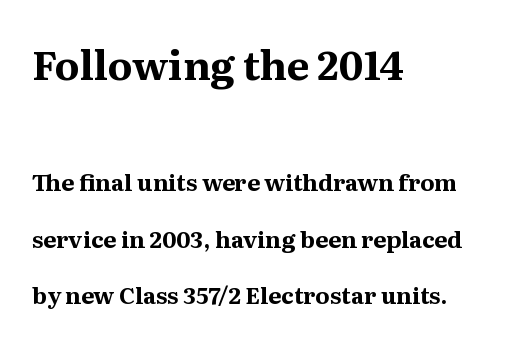
{"serif": "yes", "italic": "no", "bold": "yes", "weight": "bold", "width": "normal", "stroke_contrast": "medium", "x_height": "medium", "monospaced": "no", "underline": "no", "align": "left", "line_spacing": "loose", "line_spacing_ratio": 2.47, "letter_spacing": "normal", "letter_spacing_em": 0.0, "larger_block": "first", "size_ratio": 1.74, "glyph_px": 40}
